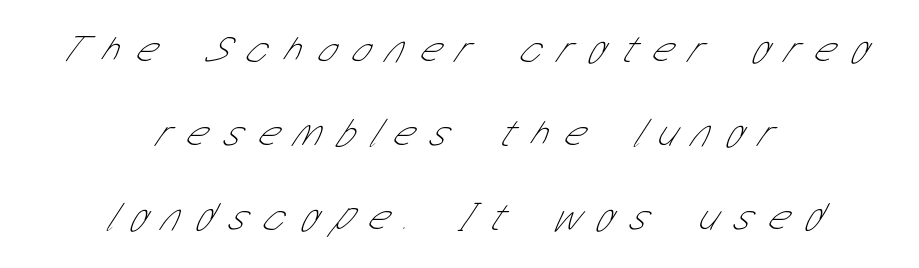
Typographically, this falls in the sans-serif category. The letters advance in unequal steps, a hallmark of proportional type. The space directly below the letters is spotless. This sample trades compactness for vertical openness between lines. Neither beginnings nor endings align; midpoints do. This is not heavy type; no bold has been used.
